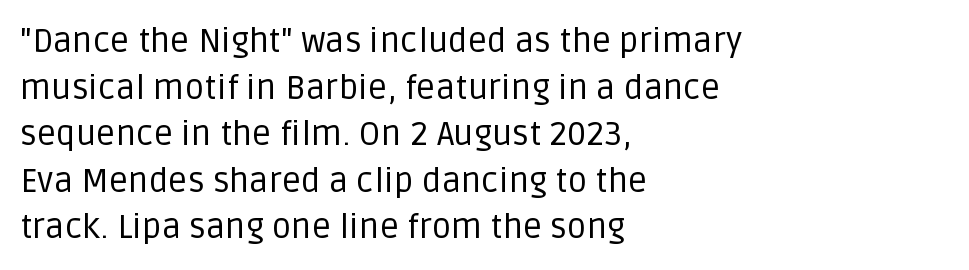
The image shows 34 px regular-weight sans-serif type, upright; set left-aligned, normal line spacing (1.37x), normal letter spacing, not underlined; low stroke contrast and a large x-height.
